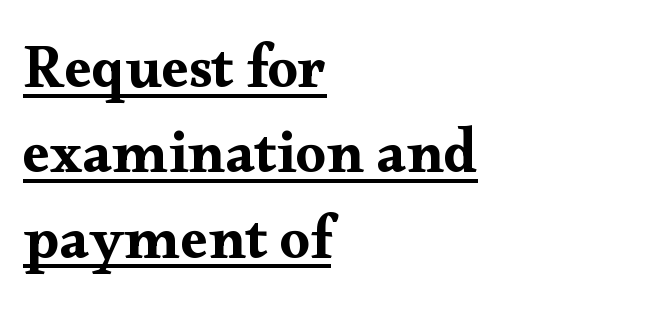
The face used here is rendered with its standard letterfit. Glance below the letters and you will spot a drawn line. Line spacing here is normal. Posture: vertical. The passage shown is typed in a proportional face where columns would drift. The typeface chosen for these lines features serifs.
